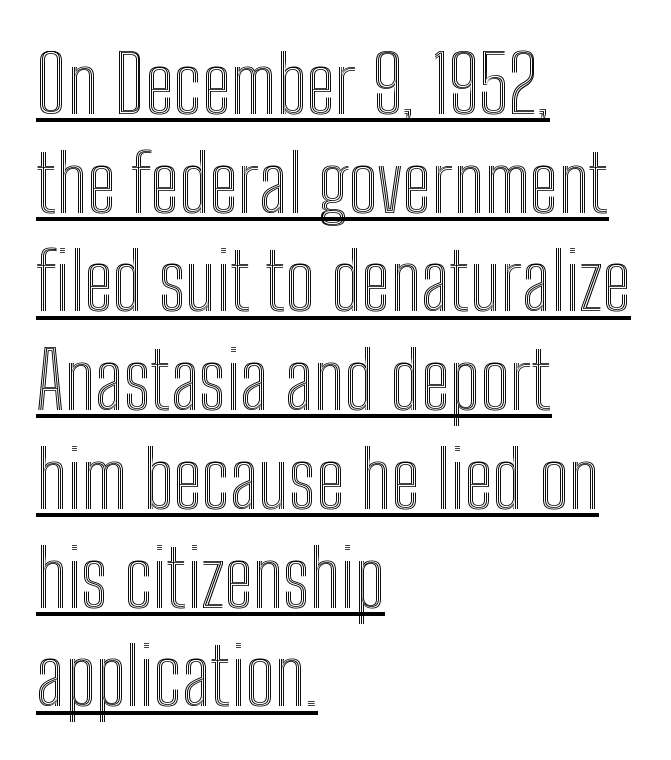
Q: Is the text italic (slanted)? A: No, it is upright.
Q: Is the text underlined? A: Yes.
Q: How is the paragraph aligned? A: Left-aligned.
Q: Is the spacing between letters normal or unusually wide? A: Normal.
Q: Is the spacing between lines tight, normal or loose? A: Normal.
Q: Width (condensed, normal, or wide)? A: Condensed.
Q: x-height? A: Medium.
Q: Monospaced? A: No.
